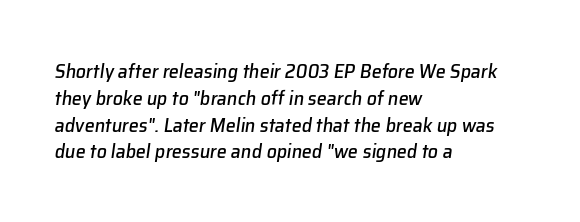
The face used here is rendered with its standard letterfit. No word sits above an underline. In terms of posture, this sample is oblique. If you drew a ruler down the left edge, every line would touch it.
